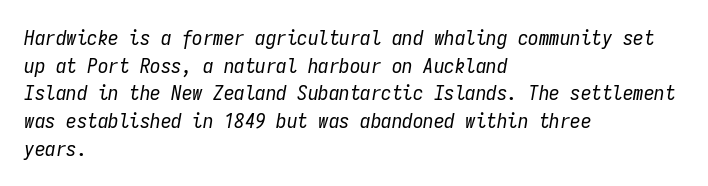
The image shows 21 px text type, italic (leaning right); set left-aligned, normal line spacing (1.32x), normal letter spacing, not underlined.
